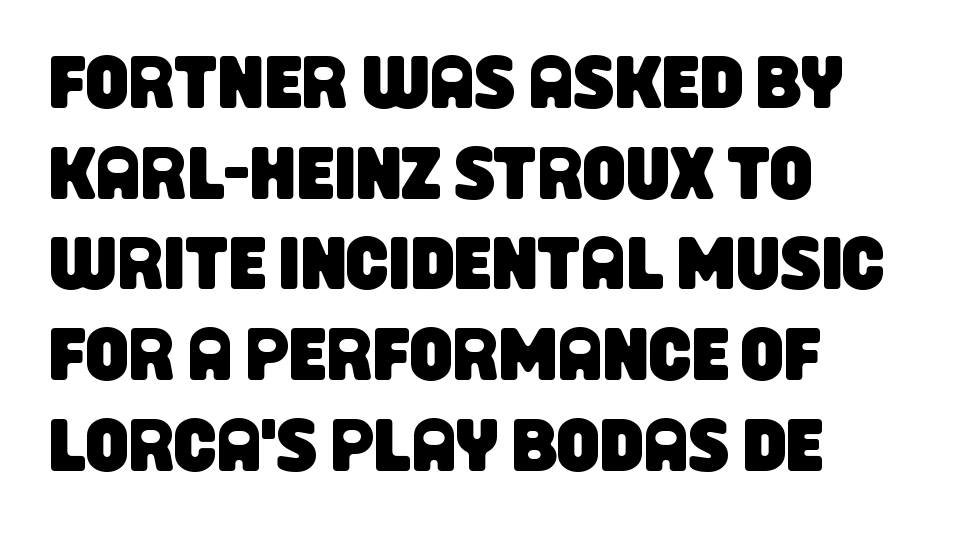
{"serif": "no", "width": "condensed", "stroke_contrast": "low", "x_height": "large", "monospaced": "no", "underline": "no", "align": "left", "line_spacing_ratio": 1.21, "letter_spacing": "normal", "letter_spacing_em": 0.0, "glyph_px": 75}
